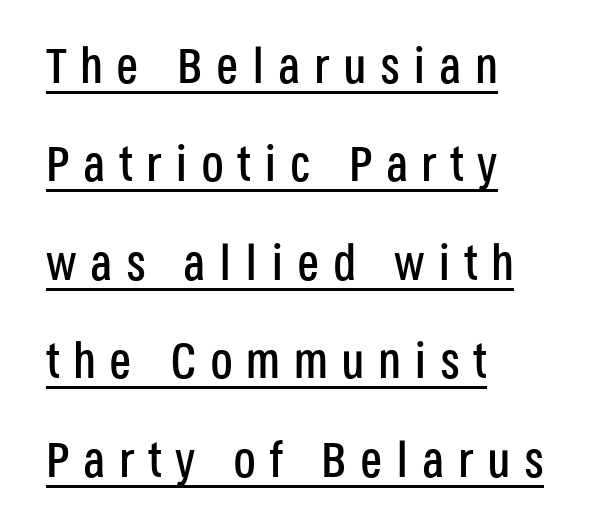
The image shows 50 px condensed sans-serif type, upright; set left-aligned, loose line spacing (1.97x), unusually wide letter spacing (+0.27 em), underlined; low stroke contrast and a large x-height.
